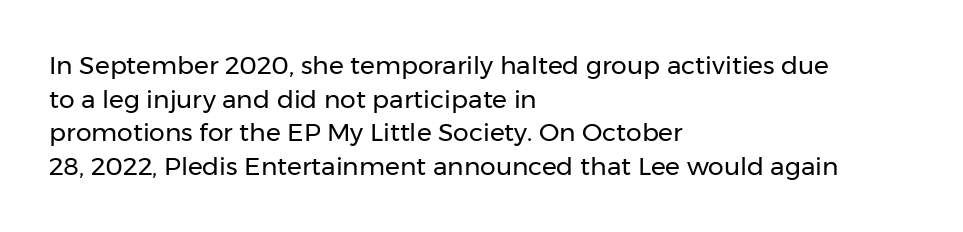
The image shows 25 px text type, upright; set left-aligned, normal line spacing (1.35x), normal letter spacing, not underlined.
